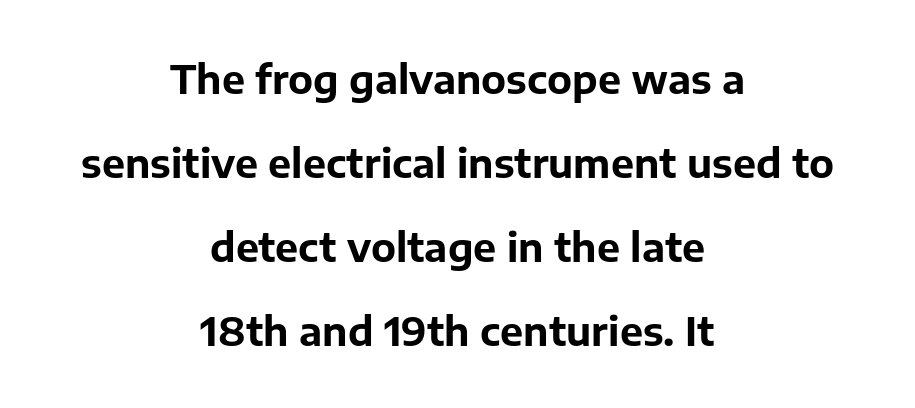
The image shows 39 px bold sans-serif type, upright; set centered, loose line spacing (2.15x), normal letter spacing, not underlined; low stroke contrast and a medium x-height.
